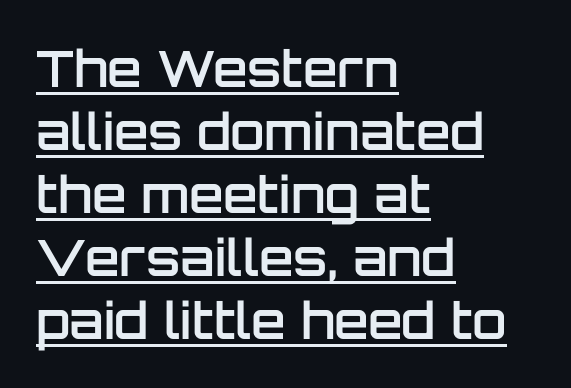
Q: Is the text bold? A: Semi-bold.
Q: Is the text italic (slanted)? A: No, it is upright.
Q: Is the typeface a serif or a sans-serif typeface? A: Sans-serif.
Q: Is the text underlined? A: Yes.
Q: How is the paragraph aligned? A: Left-aligned.
Q: Is the spacing between letters normal or unusually wide? A: Normal.
Q: Is the spacing between lines tight, normal or loose? A: Normal.
Q: Width (condensed, normal, or wide)? A: Normal.
Q: Stroke contrast? A: Low.
Q: x-height? A: Large.
Q: Monospaced? A: No.
